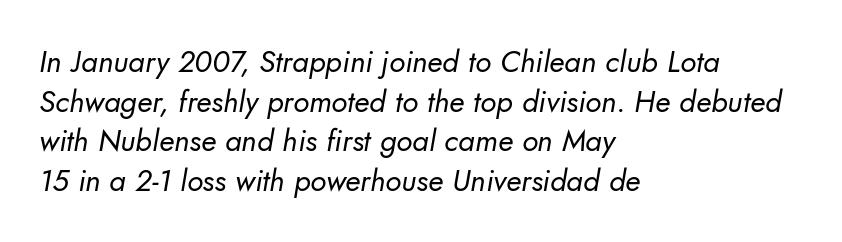
The image shows 30 px regular-weight sans-serif type; set left-aligned, normal line spacing (1.32x), normal letter spacing, not underlined; low stroke contrast and a small x-height.
